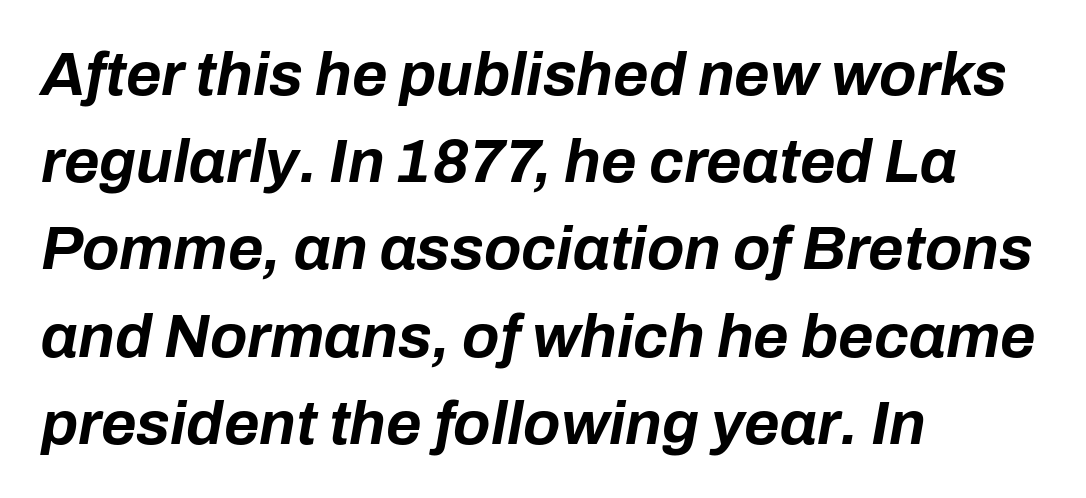
{"italic": "yes", "lean": "right", "slant_degrees": 10, "bold": "yes", "weight": "bold", "width": "normal", "stroke_contrast": "low", "x_height": "medium", "monospaced": "no", "underline": "no", "align": "left", "line_spacing": "normal", "line_spacing_ratio": 1.43, "letter_spacing": "normal", "letter_spacing_em": 0.0, "glyph_px": 61}
